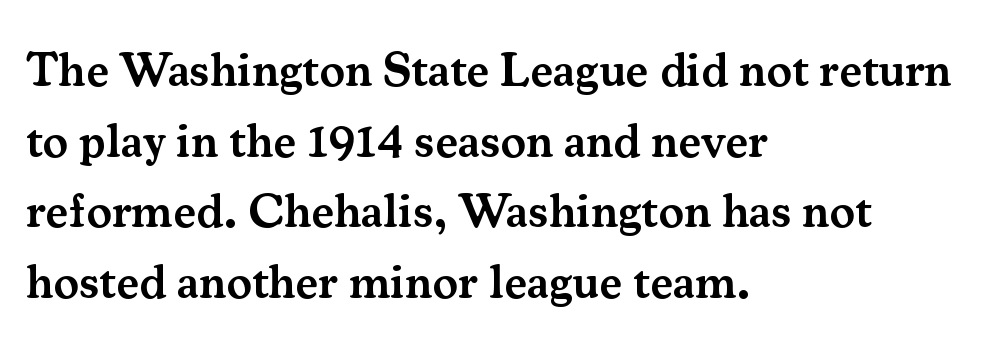
Q: Is the text bold? A: Semi-bold.
Q: Is the text italic (slanted)? A: No, it is upright.
Q: Is the typeface a serif or a sans-serif typeface? A: Serif.
Q: Is the text underlined? A: No.
Q: How is the paragraph aligned? A: Left-aligned.
Q: Is the spacing between letters normal or unusually wide? A: Normal.
Q: Is the spacing between lines tight, normal or loose? A: Normal.
Q: Width (condensed, normal, or wide)? A: Normal.
Q: Stroke contrast? A: Medium.
Q: x-height? A: Small.
Q: Monospaced? A: No.
